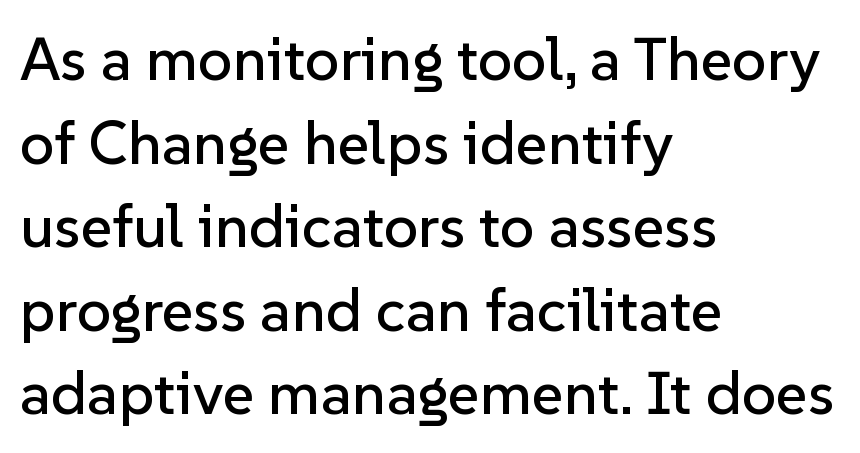
{"serif": "no", "italic": "no", "width": "normal", "stroke_contrast": "low", "x_height": "medium", "monospaced": "no", "underline": "no", "align": "left", "line_spacing": "normal", "line_spacing_ratio": 1.37, "letter_spacing": "normal", "letter_spacing_em": 0.0, "glyph_px": 61}
